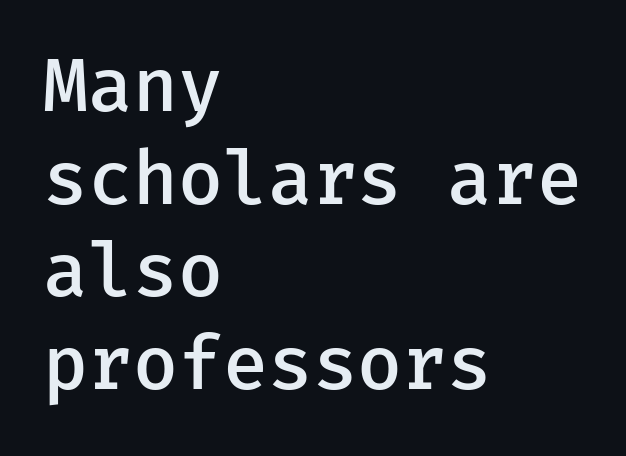
{"serif": "no", "italic": "no", "bold": "semi", "weight": "semibold", "width": "normal", "stroke_contrast": "low", "x_height": "medium", "monospaced": "yes", "underline": "no", "align": "left", "line_spacing": "normal", "line_spacing_ratio": 1.27, "letter_spacing": "normal", "letter_spacing_em": 0.0, "glyph_px": 73}
